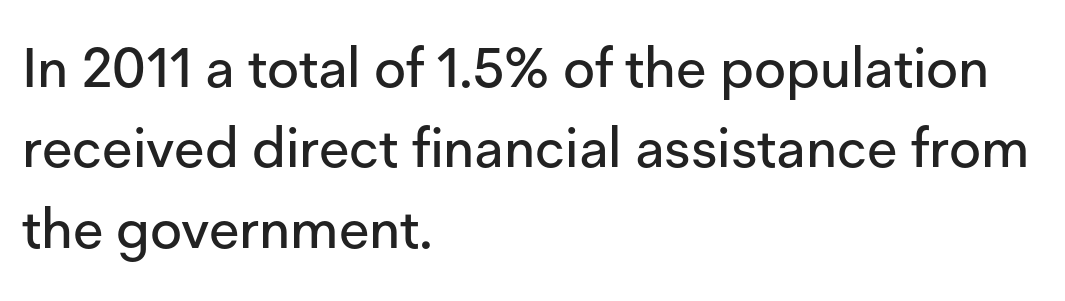
The image shows 55 px sans-serif type, upright; set left-aligned, normal line spacing (1.46x), normal letter spacing, not underlined; low stroke contrast and a medium x-height.
